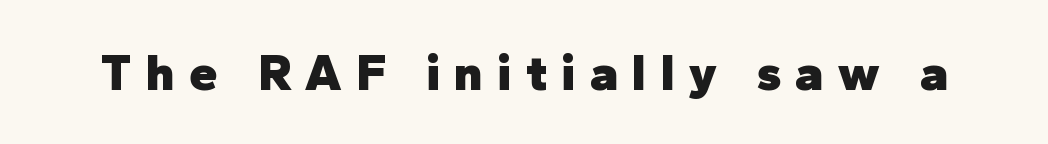
{"serif": "no", "italic": "no", "bold": "yes", "weight": "heavy", "width": "normal", "stroke_contrast": "low", "x_height": "medium", "monospaced": "no", "underline": "no", "letter_spacing": "wide", "letter_spacing_em": 0.28, "glyph_px": 51}
